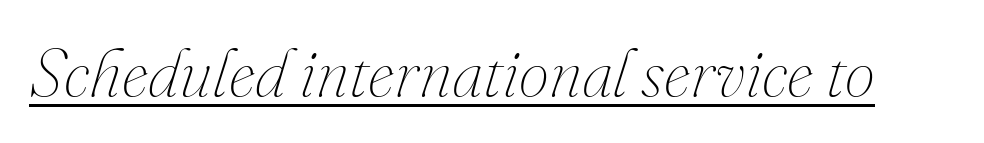
The text carries the slant typical of an italic or oblique font. The strokes carry an ordinary text weight at most. A typesetter would call this proportional, since set widths differ per character. Between one letter and the next there's only the usual sliver of space. Like a heading marked for emphasis, these lines bear an underscore.
